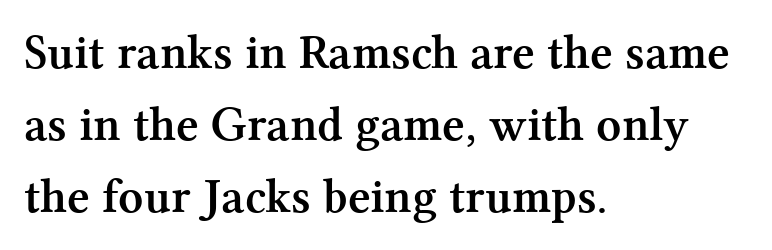
Q: Is the text bold? A: Yes.
Q: Is the text italic (slanted)? A: No, it is upright.
Q: Is the typeface a serif or a sans-serif typeface? A: Serif.
Q: Is the text underlined? A: No.
Q: How is the paragraph aligned? A: Left-aligned.
Q: Is the spacing between letters normal or unusually wide? A: Normal.
Q: Is the spacing between lines tight, normal or loose? A: Normal.
Q: Width (condensed, normal, or wide)? A: Normal.
Q: Stroke contrast? A: Medium.
Q: x-height? A: Medium.
Q: Monospaced? A: No.
